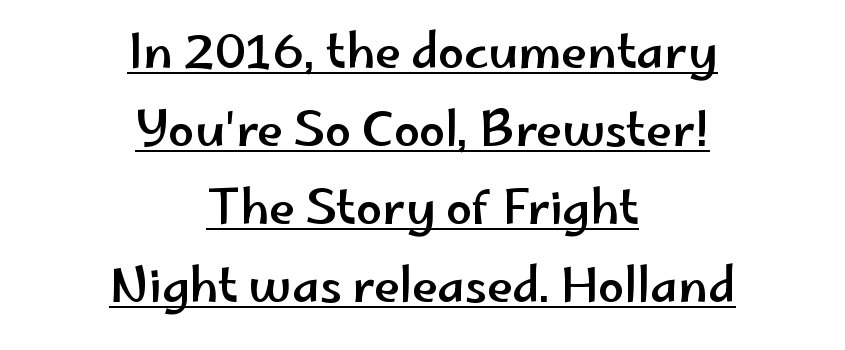
Notice how the passage keeps no hard edge, just a central spine. This sample uses an upright cut, with every glyph sitting square on the baseline. One glance says typical: line gaps are just what's usual. Emphasis is given by a line drawn under the lettering. These lines are rendered in a variable-pitch font. This rendering employs a face without finishing strokes, i.e., a sans-serif.
